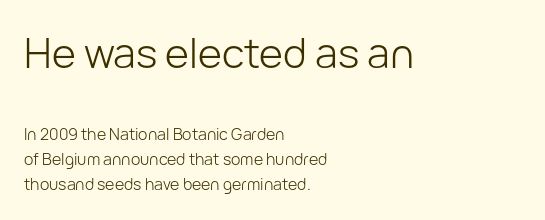
Q: Is the text bold? A: No.
Q: Is the text italic (slanted)? A: No, it is upright.
Q: Is the typeface a serif or a sans-serif typeface? A: Sans-serif.
Q: Is the text underlined? A: No.
Q: How is the paragraph aligned? A: Left-aligned.
Q: Is the spacing between letters normal or unusually wide? A: Normal.
Q: Is the spacing between lines tight, normal or loose? A: Normal.
Q: Which block of text is set in a larger size, the first (top) or the second (bottom)? A: The first (top) one.
Q: Width (condensed, normal, or wide)? A: Normal.
Q: Stroke contrast? A: Low.
Q: x-height? A: Medium.
Q: Monospaced? A: No.
